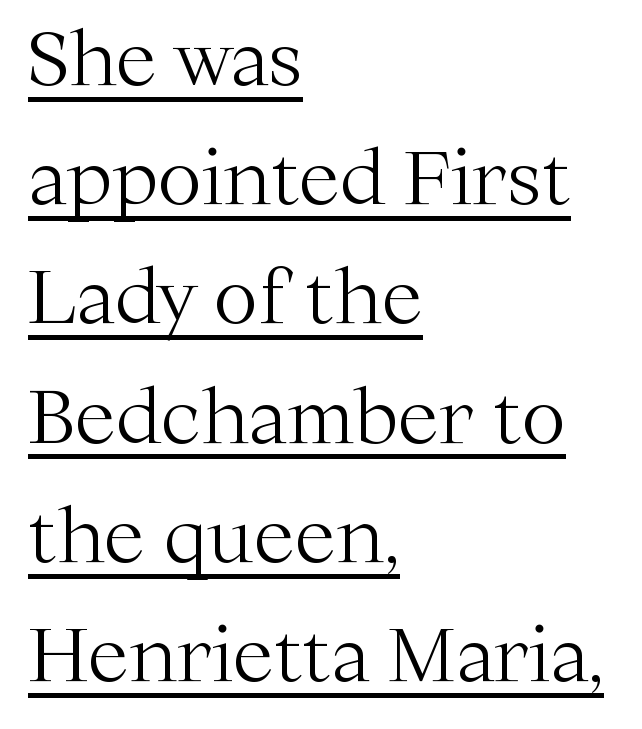
Baseline-to-baseline distance is the conventional proportion of letter height. Is the stroke heavy? The answer is a plain regular-or-lighter. Notice how the stems are strictly vertical — no italics here. Check where the strokes stop: tiny serifs finish them off.
